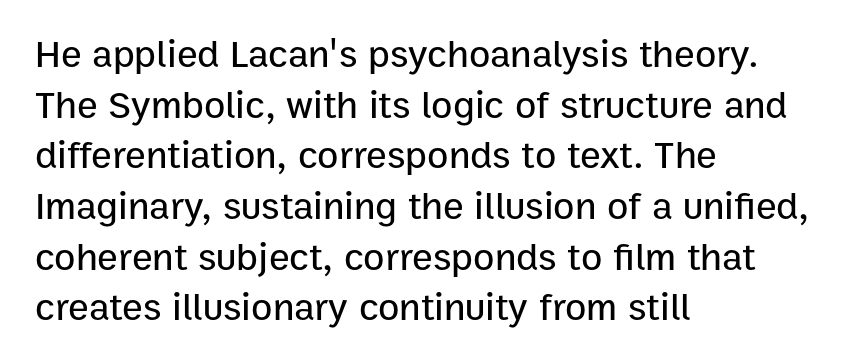
{"serif": "no", "italic": "no", "width": "normal", "stroke_contrast": "low", "x_height": "medium", "monospaced": "no", "underline": "no", "align": "left", "line_spacing": "normal", "line_spacing_ratio": 1.3, "letter_spacing": "normal", "letter_spacing_em": 0.0, "glyph_px": 39}
